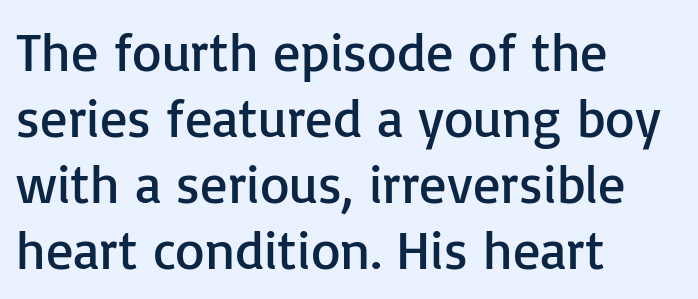
Q: Is the text bold? A: No.
Q: Is the text italic (slanted)? A: No, it is upright.
Q: Is the typeface a serif or a sans-serif typeface? A: Sans-serif.
Q: Is the text underlined? A: No.
Q: How is the paragraph aligned? A: Left-aligned.
Q: Is the spacing between letters normal or unusually wide? A: Normal.
Q: Width (condensed, normal, or wide)? A: Normal.
Q: Stroke contrast? A: Low.
Q: x-height? A: Medium.
Q: Monospaced? A: No.
